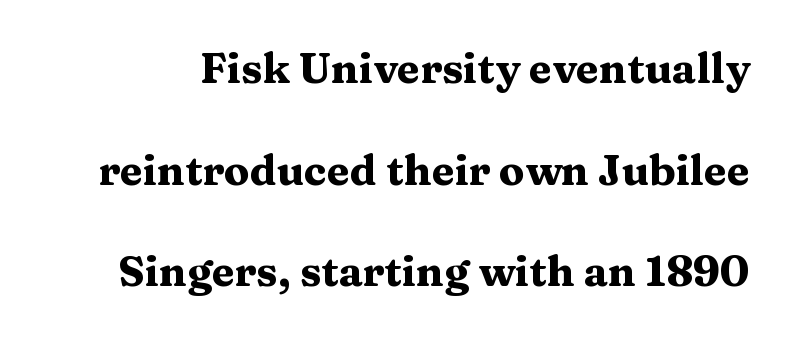
The image shows 42 px heavy, wide serif type, upright; set loose line spacing (2.42x), normal letter spacing, not underlined; medium stroke contrast and a medium x-height.
